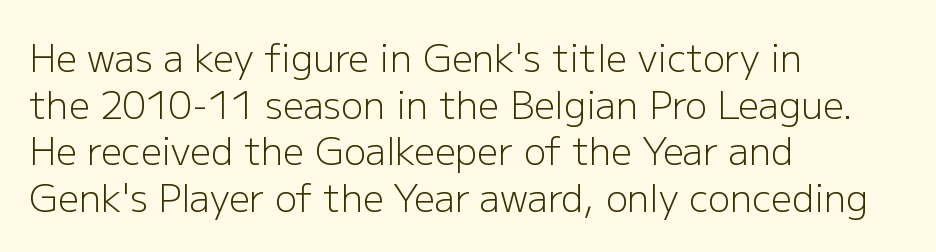
Q: Is the text bold? A: No.
Q: Is the text italic (slanted)? A: No, it is upright.
Q: Is the typeface a serif or a sans-serif typeface? A: Sans-serif.
Q: Is the text underlined? A: No.
Q: How is the paragraph aligned? A: Left-aligned.
Q: Is the spacing between letters normal or unusually wide? A: Normal.
Q: Is the spacing between lines tight, normal or loose? A: Normal.
Q: Width (condensed, normal, or wide)? A: Normal.
Q: Stroke contrast? A: Low.
Q: x-height? A: Medium.
Q: Monospaced? A: No.
